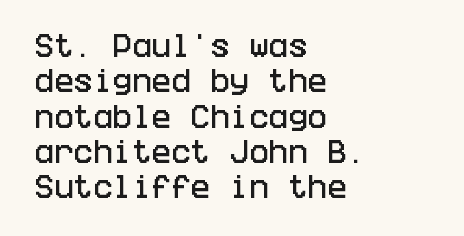
Q: Is the text italic (slanted)? A: No, it is upright.
Q: Is the text underlined? A: No.
Q: How is the paragraph aligned? A: Left-aligned.
Q: Is the spacing between letters normal or unusually wide? A: Normal.
Q: Is the spacing between lines tight, normal or loose? A: Normal.
